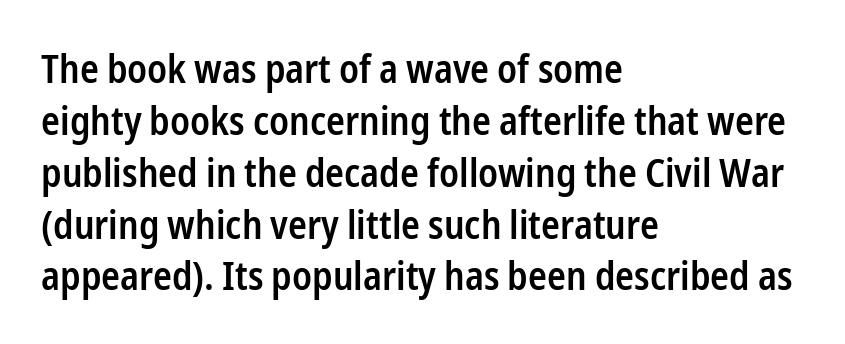
The letters are semibold — heavier than regular but short of a full bold. You could not count columns in this text — the font is proportionally spaced. Interline gaps are of average width in this sample. The typography opts for an upright posture over an oblique one. This rendering features lettering with no underline.
